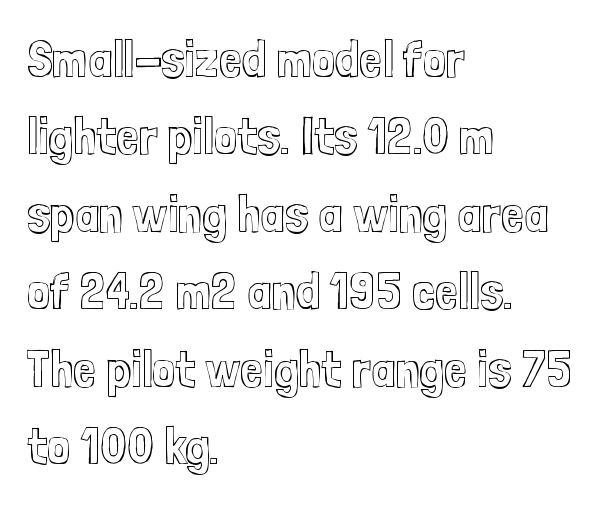
Style check: upright. The gaps between neighbouring characters are ordinary and unremarkable. Here the designer chose a conventional face with non-uniform glyph widths. Casual observation: everything's shoved over to the left.
